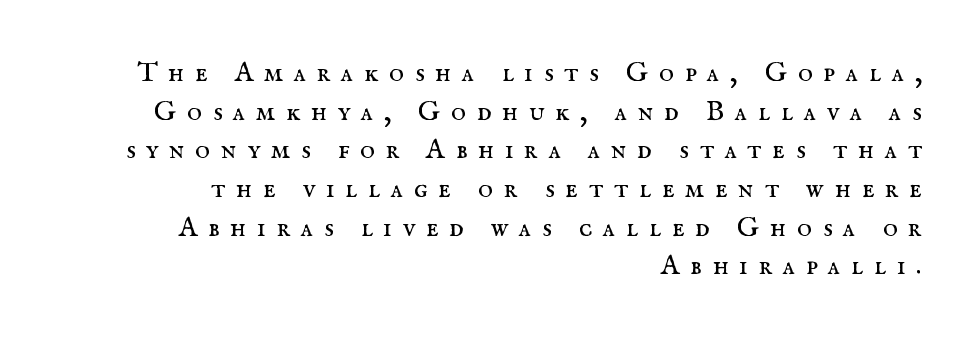
Q: Is the text bold? A: No.
Q: Is the text italic (slanted)? A: No, it is upright.
Q: Is the typeface a serif or a sans-serif typeface? A: Serif.
Q: Is the text underlined? A: No.
Q: How is the paragraph aligned? A: Right-aligned.
Q: Is the spacing between letters normal or unusually wide? A: Unusually wide.
Q: Is the spacing between lines tight, normal or loose? A: Normal.
Q: Width (condensed, normal, or wide)? A: Normal.
Q: Stroke contrast? A: Medium.
Q: x-height? A: Small.
Q: Monospaced? A: No.
